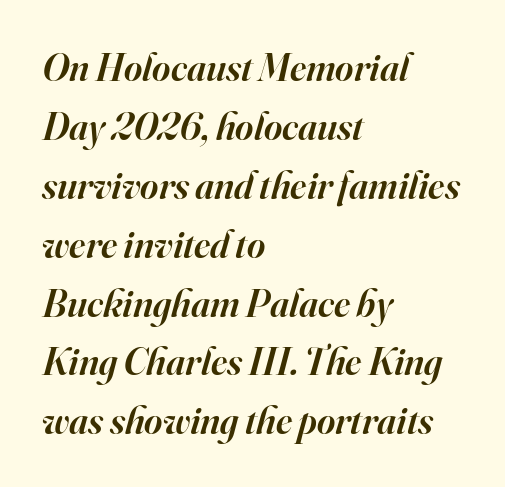
{"serif": "yes", "italic": "yes", "lean": "right", "slant_degrees": 16, "bold": "semi", "weight": "semibold", "width": "normal", "stroke_contrast": "high", "x_height": "small", "monospaced": "no", "underline": "no", "align": "left", "line_spacing": "normal", "line_spacing_ratio": 1.51, "letter_spacing": "normal", "letter_spacing_em": 0.0, "glyph_px": 39}
